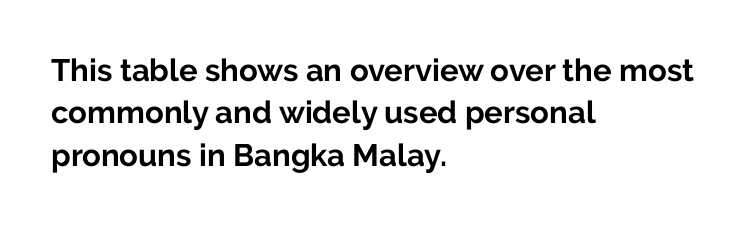
The setting favours the left margin, as ordinary paragraphs usually do. Reading down the column, the eye jumps a familiar distance to each next line. Each letter keeps its own natural width here, so spacing adapts to shape. The lettering stays uniformly vertical, giving the passage a roman look.
